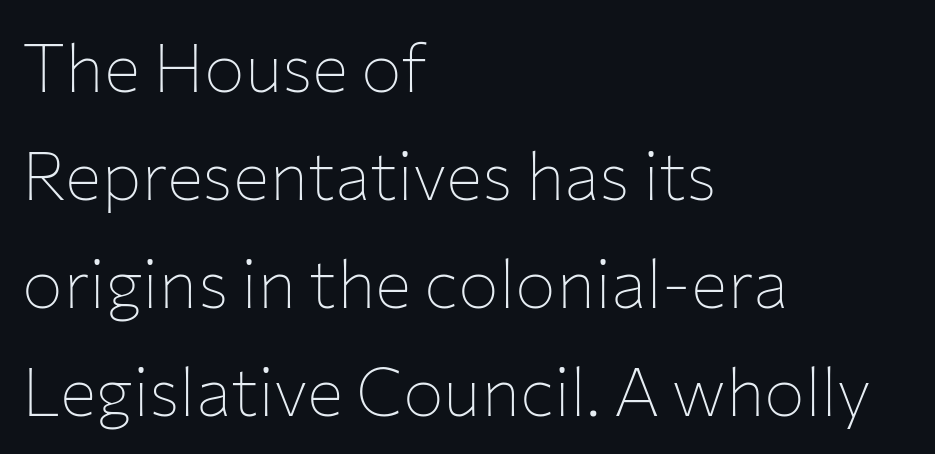
Q: Is the text bold? A: No.
Q: Is the text italic (slanted)? A: No, it is upright.
Q: Is the typeface a serif or a sans-serif typeface? A: Sans-serif.
Q: Is the text underlined? A: No.
Q: How is the paragraph aligned? A: Left-aligned.
Q: Is the spacing between letters normal or unusually wide? A: Normal.
Q: Is the spacing between lines tight, normal or loose? A: Normal.
Q: Width (condensed, normal, or wide)? A: Normal.
Q: Stroke contrast? A: Low.
Q: x-height? A: Medium.
Q: Monospaced? A: No.
